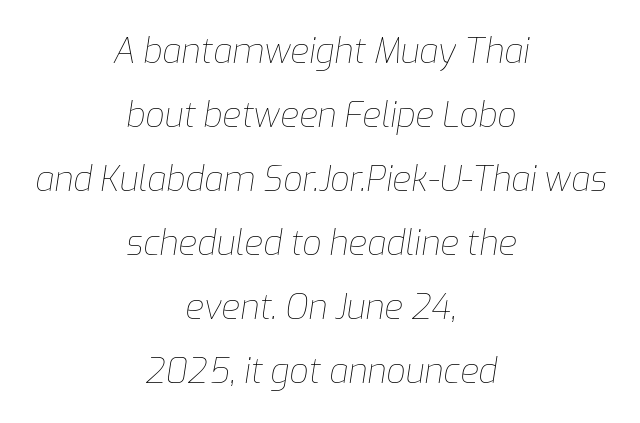
Q: Is the text bold? A: No.
Q: Is the text italic (slanted)? A: Yes, it leans right by about 9 degrees.
Q: Is the text underlined? A: No.
Q: How is the paragraph aligned? A: Centered.
Q: Is the spacing between letters normal or unusually wide? A: Normal.
Q: Width (condensed, normal, or wide)? A: Normal.
Q: Stroke contrast? A: Low.
Q: x-height? A: Medium.
Q: Monospaced? A: No.
